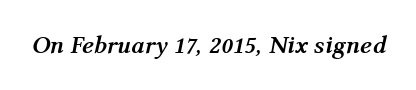
Q: Is the text bold? A: Yes.
Q: Is the text italic (slanted)? A: Yes, it leans right by about 12 degrees.
Q: Is the text underlined? A: No.
Q: Is the spacing between letters normal or unusually wide? A: Normal.
